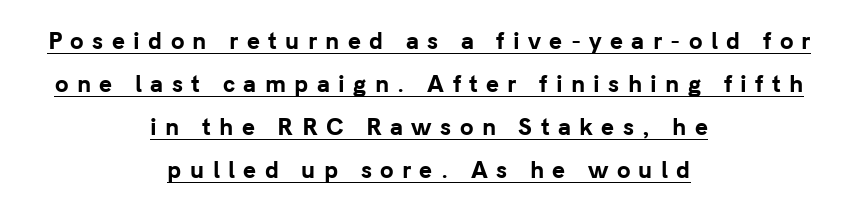
The image shows 22 px bold type, upright; set centered, loose line spacing (1.96x), unusually wide letter spacing (+0.38 em), underlined.
